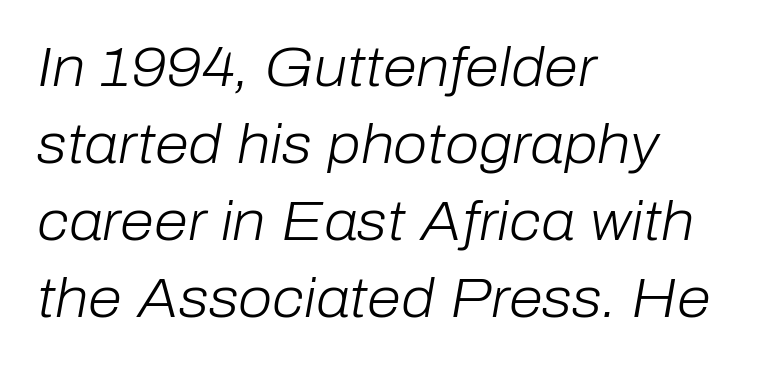
{"italic": "yes", "lean": "right", "slant_degrees": 10, "bold": "no", "weight": "light", "width": "normal", "stroke_contrast": "low", "x_height": "medium", "monospaced": "no", "underline": "no", "align": "left", "line_spacing": "normal", "line_spacing_ratio": 1.4, "letter_spacing": "normal", "letter_spacing_em": 0.0, "glyph_px": 55}
